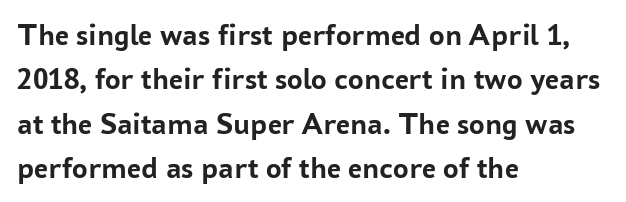
Q: Is the text bold? A: Yes.
Q: Is the text italic (slanted)? A: No, it is upright.
Q: Is the typeface a serif or a sans-serif typeface? A: Sans-serif.
Q: Is the text underlined? A: No.
Q: How is the paragraph aligned? A: Left-aligned.
Q: Is the spacing between letters normal or unusually wide? A: Normal.
Q: Is the spacing between lines tight, normal or loose? A: Normal.
Q: Width (condensed, normal, or wide)? A: Normal.
Q: Stroke contrast? A: Low.
Q: x-height? A: Medium.
Q: Monospaced? A: No.
